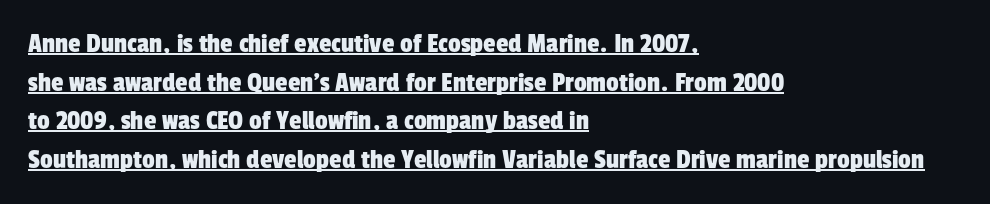
If you drew a ruler down the left edge, every line would touch it. Looks like regular typesetting: each glyph gets only the width it needs. This rendering employs a face without finishing strokes, i.e., a sans-serif. The gaps between neighbouring characters are ordinary and unremarkable. Baseline-to-baseline distance is the conventional proportion of letter height.
